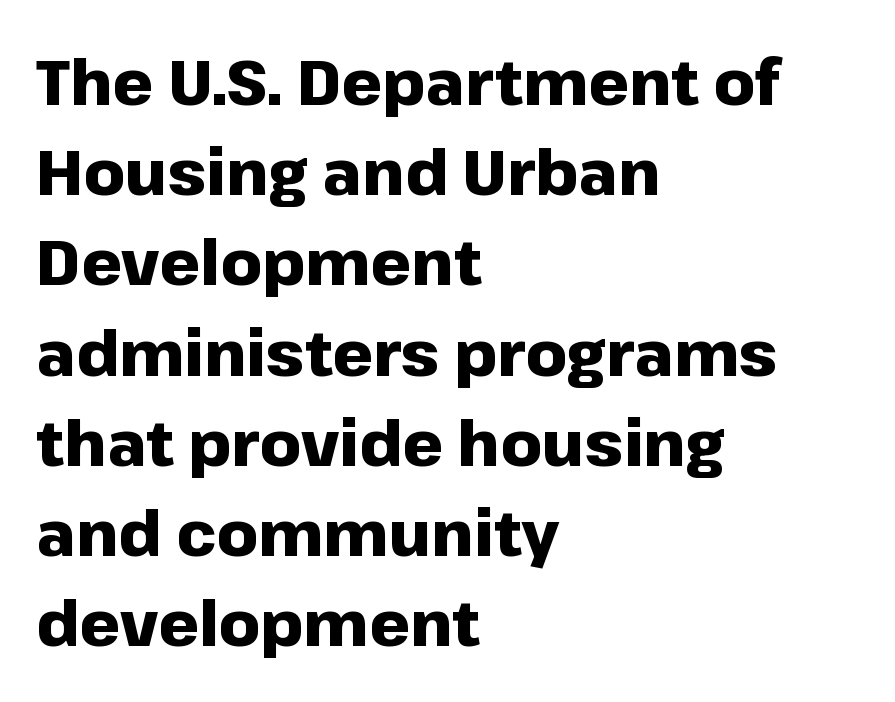
{"serif": "no", "italic": "no", "bold": "yes", "weight": "heavy", "width": "normal", "stroke_contrast": "low", "x_height": "medium", "monospaced": "no", "underline": "no", "align": "left", "line_spacing": "normal", "line_spacing_ratio": 1.41, "letter_spacing": "normal", "letter_spacing_em": 0.0, "glyph_px": 64}
